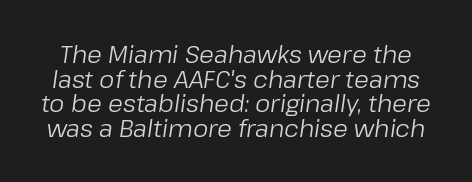
The image shows 24 px text type, italic (leaning right); set tight line spacing (1.03x), normal letter spacing, not underlined.
